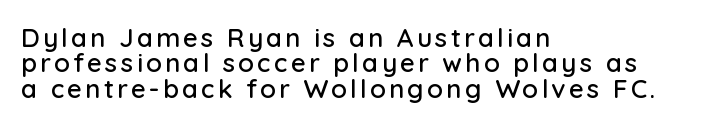
{"italic": "no", "underline": "no", "align": "left", "line_spacing": "tight", "line_spacing_ratio": 0.98, "glyph_px": 26}
